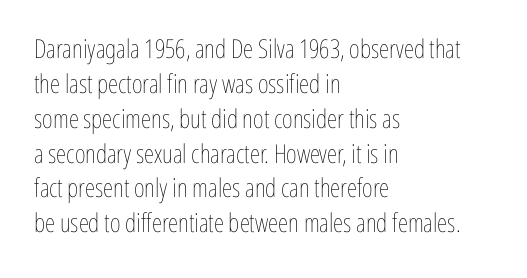
{"italic": "no", "bold": "no", "underline": "no", "align": "left", "line_spacing": "normal", "line_spacing_ratio": 1.34, "letter_spacing": "normal", "letter_spacing_em": 0.0, "glyph_px": 26}
